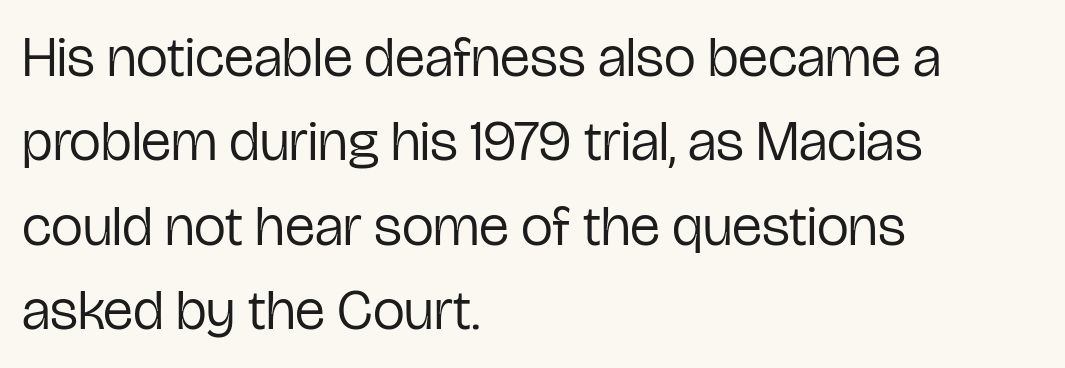
Q: Is the text bold? A: No.
Q: Is the text italic (slanted)? A: No, it is upright.
Q: Is the typeface a serif or a sans-serif typeface? A: Sans-serif.
Q: Is the text underlined? A: No.
Q: How is the paragraph aligned? A: Left-aligned.
Q: Is the spacing between letters normal or unusually wide? A: Normal.
Q: Is the spacing between lines tight, normal or loose? A: Normal.
Q: Width (condensed, normal, or wide)? A: Condensed.
Q: Stroke contrast? A: Low.
Q: x-height? A: Medium.
Q: Monospaced? A: No.
